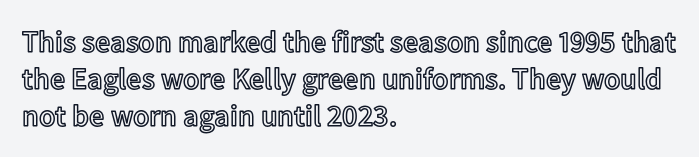
{"italic": "no", "width": "normal", "x_height": "medium", "monospaced": "no", "underline": "no", "align": "left", "line_spacing_ratio": 1.23, "letter_spacing": "normal", "letter_spacing_em": 0.0, "glyph_px": 30}
